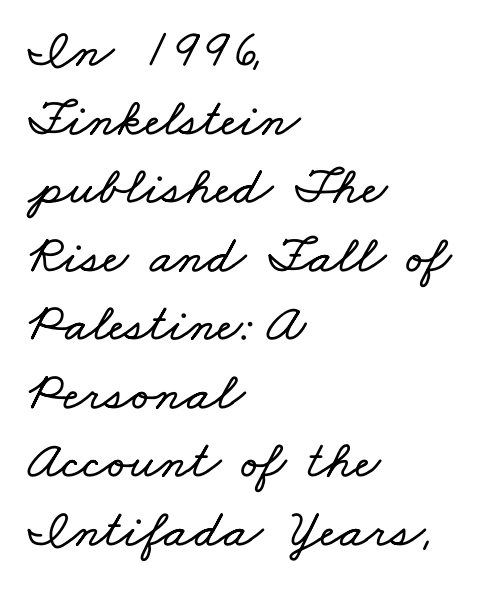
Is this a fixed-width face? No — the glyphs have proportional, varying widths. Plain, unruled lines of type. Every row of glyphs begins at an identical x-position on the left. The space between consecutive lines is moderate.
